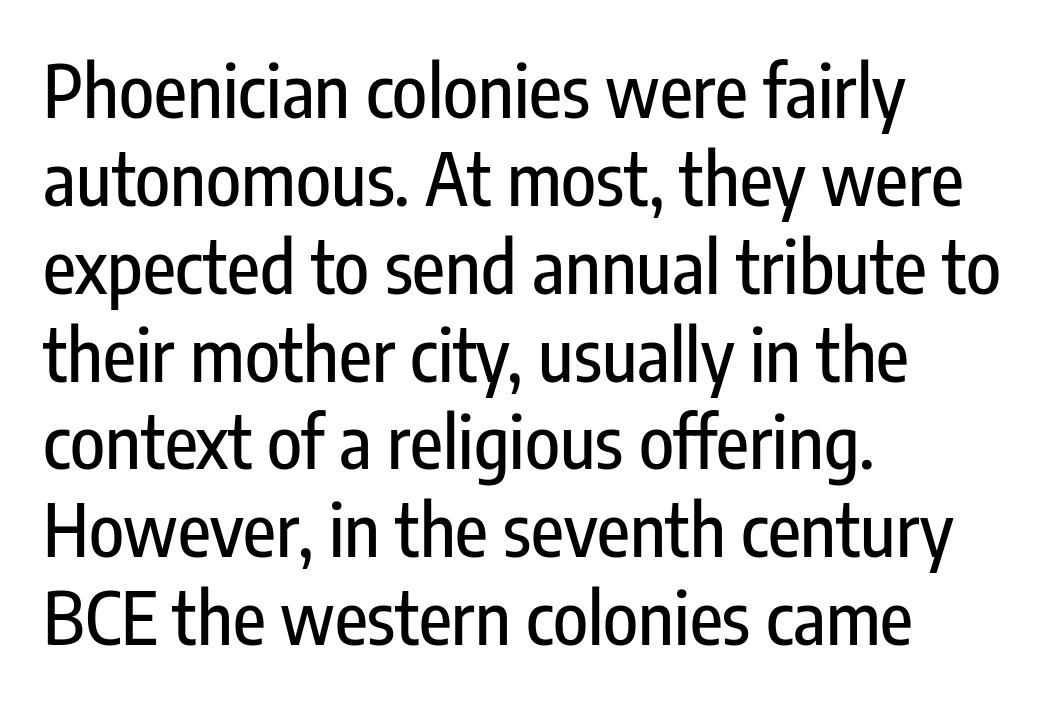
{"serif": "no", "italic": "no", "width": "condensed", "stroke_contrast": "low", "x_height": "medium", "monospaced": "no", "underline": "no", "align": "left", "line_spacing_ratio": 1.22, "letter_spacing": "normal", "letter_spacing_em": 0.0, "glyph_px": 72}
